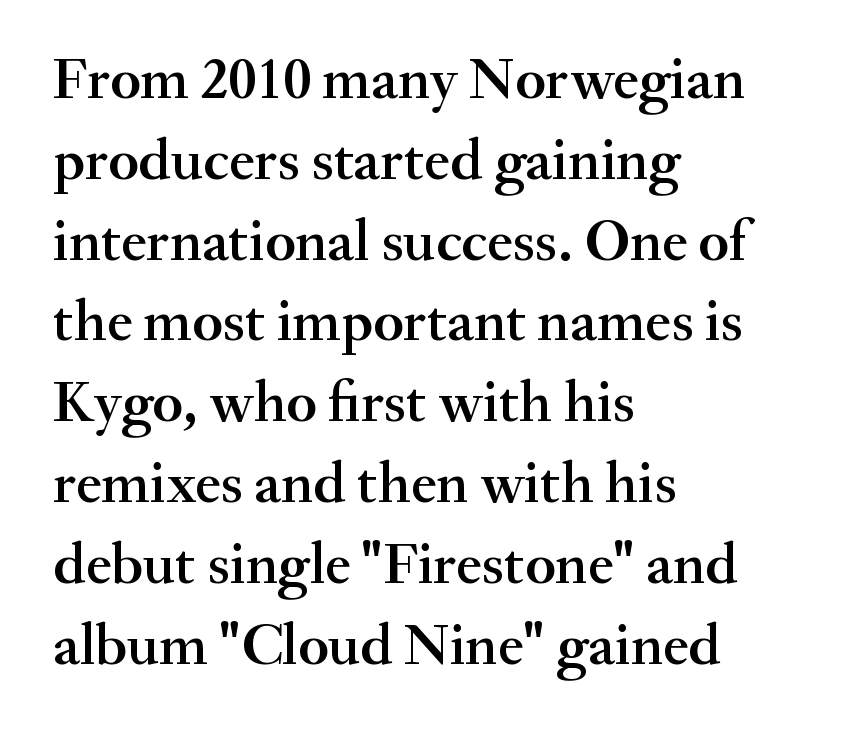
The image shows 59 px semibold serif type, upright; set left-aligned, normal line spacing (1.37x), normal letter spacing, not underlined; medium stroke contrast and a small x-height.
